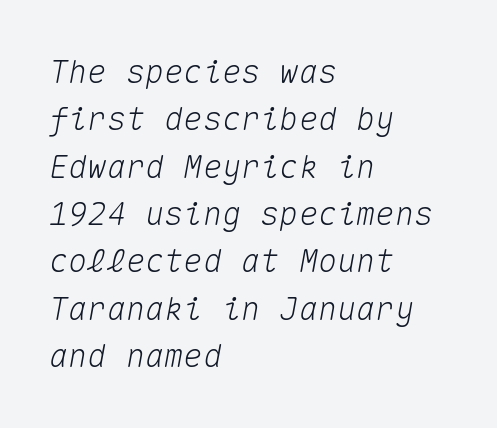
Q: Is the text italic (slanted)? A: Yes, it leans right by about 10 degrees.
Q: Is the text underlined? A: No.
Q: How is the paragraph aligned? A: Left-aligned.
Q: Is the spacing between letters normal or unusually wide? A: Normal.
Q: Is the spacing between lines tight, normal or loose? A: Normal.
Q: Width (condensed, normal, or wide)? A: Normal.
Q: Stroke contrast? A: Medium.
Q: x-height? A: Medium.
Q: Monospaced? A: Yes.
